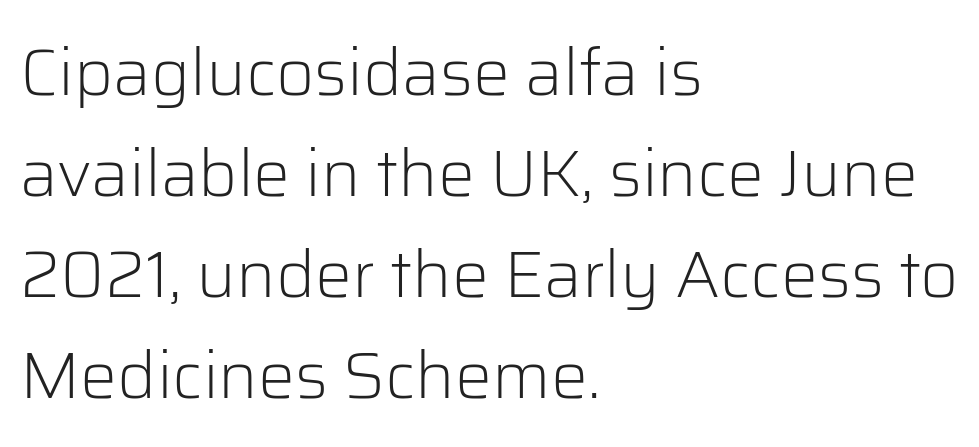
{"serif": "no", "italic": "no", "bold": "no", "weight": "light", "width": "normal", "stroke_contrast": "low", "x_height": "medium", "monospaced": "no", "underline": "no", "align": "left", "line_spacing": "normal", "line_spacing_ratio": 1.53, "letter_spacing": "normal", "letter_spacing_em": 0.0, "glyph_px": 66}
